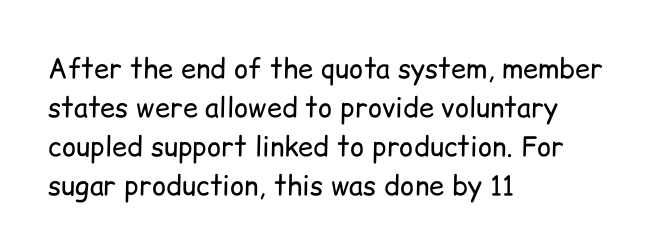
Default kerning and tracking; the words read as compact shapes. No heavy texture on the line: the type isn't bold. A roman cut, with each character standing at attention. Notice how the passage keeps a crisp vertical edge on the left only. Bare-footed words on every line.
